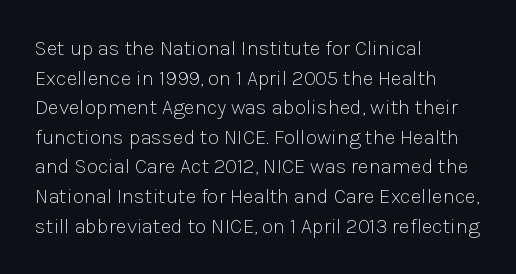
The image shows 21 px text type, upright; set left-aligned, normal line spacing (1.41x), normal letter spacing, not underlined.
